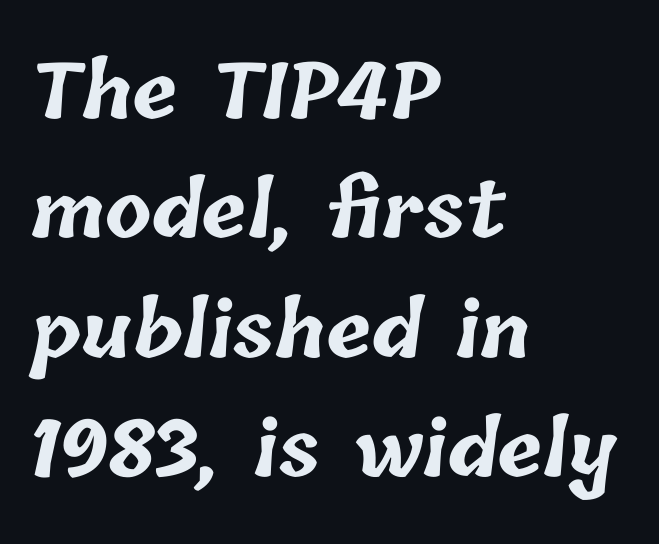
{"bold": "yes", "weight": "bold", "width": "normal", "stroke_contrast": "low", "x_height": "medium", "monospaced": "no", "underline": "no", "align": "left", "line_spacing": "normal", "line_spacing_ratio": 1.57, "letter_spacing": "normal", "letter_spacing_em": 0.0, "glyph_px": 76}
